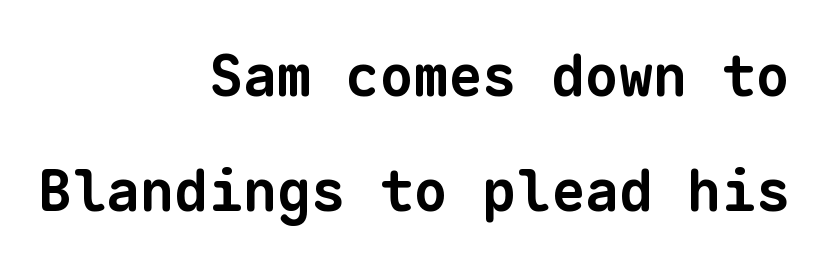
Q: Is the text bold? A: Yes.
Q: Is the typeface a serif or a sans-serif typeface? A: Sans-serif.
Q: Is the text underlined? A: No.
Q: How is the paragraph aligned? A: Right-aligned.
Q: Is the spacing between letters normal or unusually wide? A: Normal.
Q: Is the spacing between lines tight, normal or loose? A: Loose.
Q: Width (condensed, normal, or wide)? A: Normal.
Q: Stroke contrast? A: Low.
Q: x-height? A: Medium.
Q: Monospaced? A: Yes.
